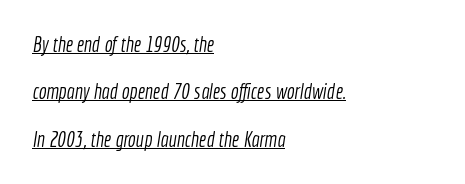
The image shows 21 px text type; set left-aligned, loose line spacing (2.26x), normal letter spacing, underlined.
